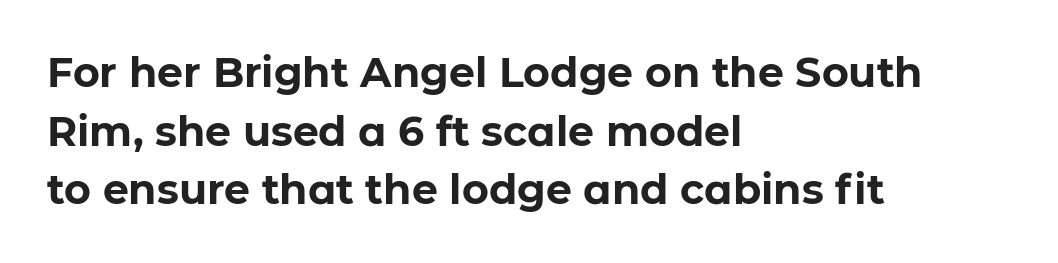
{"serif": "no", "italic": "no", "bold": "yes", "weight": "bold", "width": "normal", "stroke_contrast": "low", "x_height": "medium", "monospaced": "no", "underline": "no", "align": "left", "line_spacing": "normal", "line_spacing_ratio": 1.43, "letter_spacing": "normal", "letter_spacing_em": 0.0, "glyph_px": 41}
